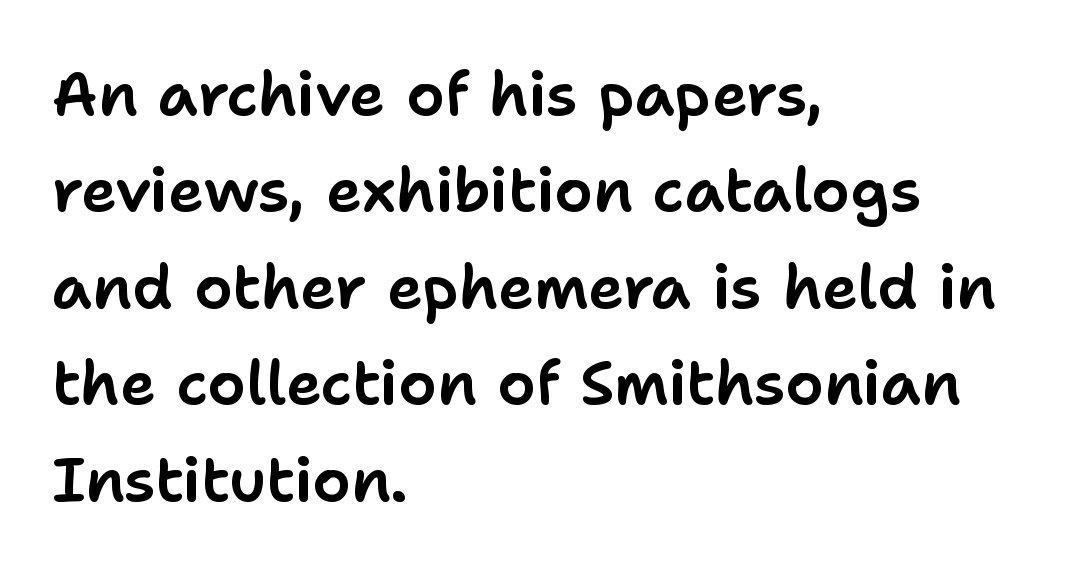
If you drew a line through each stem, it would be perfectly vertical. Line spacing here is normal. Default kerning and tracking; the words read as compact shapes. The face used here is proportionally spaced, like ordinary book or web type. You can tell from the bare stems that sans-serif type was used.
